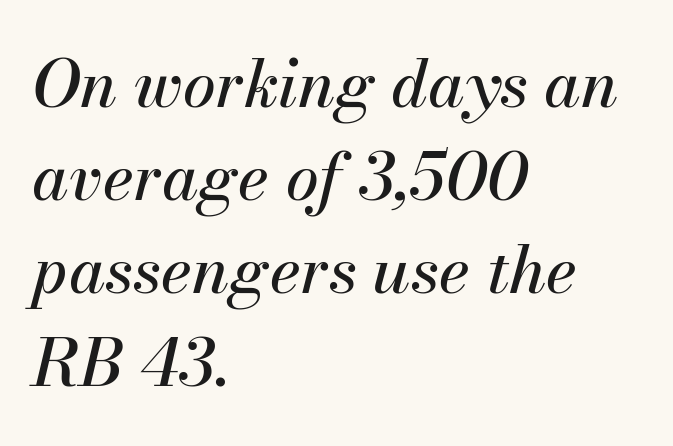
The image shows 66 px text type, italic (leaning right); set left-aligned, normal line spacing (1.41x), normal letter spacing, not underlined; medium stroke contrast and a small x-height.
